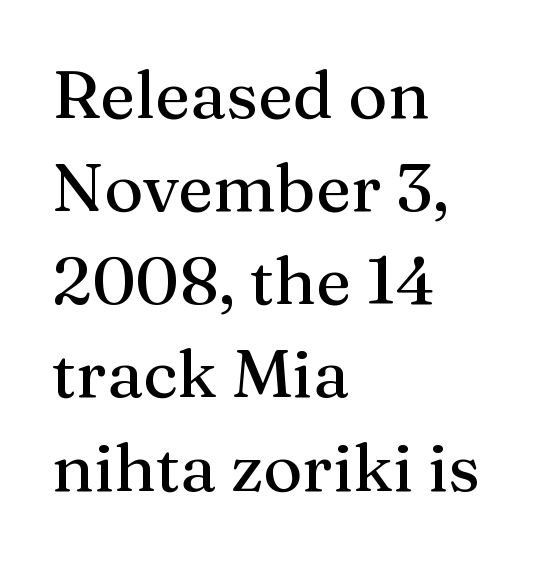
A serif font was chosen for this passage. The area under the type is left untouched. Left-aligned paragraph, ragged on the right. Caption: standard tracking, unaltered.
